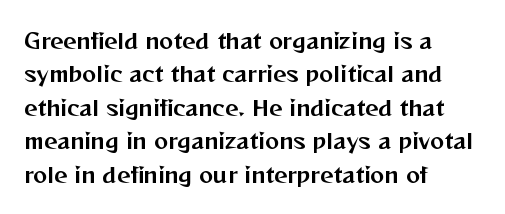
{"italic": "no", "underline": "no", "align": "left", "line_spacing": "normal", "line_spacing_ratio": 1.59, "letter_spacing": "normal", "letter_spacing_em": 0.0, "glyph_px": 21}
